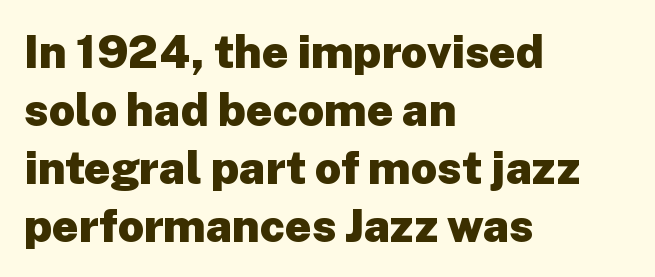
I'd describe the lettering as bold — thick and assertive. Does the copy run flush right? No — it runs flush left. The lines sit at an ordinary, default distance from one another. This is roman type, the default non-slanted kind. Is this a fixed-width face? No — the glyphs have proportional, varying widths. The line texture is even and compact thanks to regular tracking.
